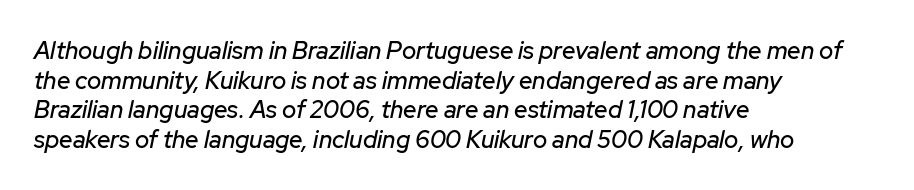
Q: Is the text italic (slanted)? A: Yes, it leans right by about 12 degrees.
Q: Is the text underlined? A: No.
Q: How is the paragraph aligned? A: Left-aligned.
Q: Is the spacing between letters normal or unusually wide? A: Normal.
